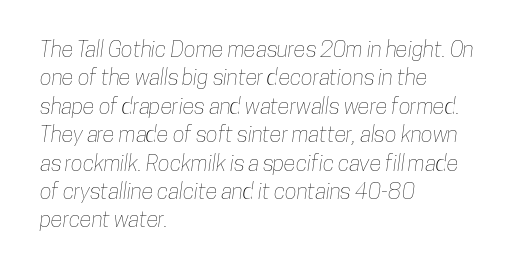
{"underline": "no", "align": "left", "line_spacing": "normal", "line_spacing_ratio": 1.29, "letter_spacing": "normal", "letter_spacing_em": 0.0, "glyph_px": 22}
